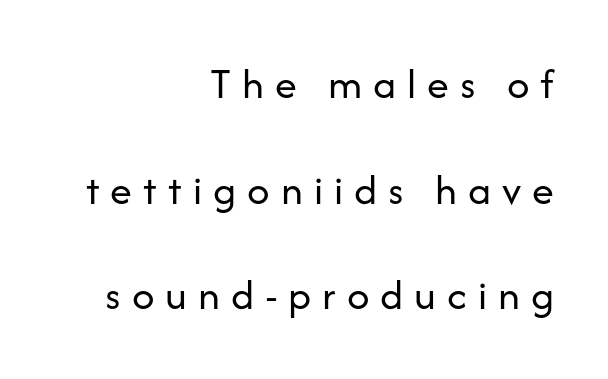
Q: Is the text bold? A: No.
Q: Is the text italic (slanted)? A: No, it is upright.
Q: Is the typeface a serif or a sans-serif typeface? A: Sans-serif.
Q: Is the text underlined? A: No.
Q: How is the paragraph aligned? A: Right-aligned.
Q: Is the spacing between letters normal or unusually wide? A: Unusually wide.
Q: Is the spacing between lines tight, normal or loose? A: Loose.
Q: Width (condensed, normal, or wide)? A: Normal.
Q: Stroke contrast? A: Low.
Q: x-height? A: Medium.
Q: Monospaced? A: No.
